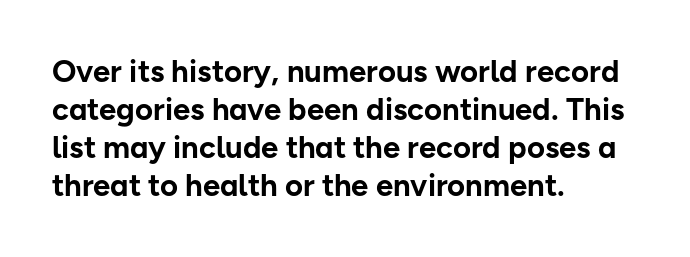
Q: Is the text bold? A: Yes.
Q: Is the text italic (slanted)? A: No, it is upright.
Q: Is the typeface a serif or a sans-serif typeface? A: Sans-serif.
Q: Is the text underlined? A: No.
Q: How is the paragraph aligned? A: Left-aligned.
Q: Is the spacing between letters normal or unusually wide? A: Normal.
Q: Width (condensed, normal, or wide)? A: Normal.
Q: Stroke contrast? A: Low.
Q: x-height? A: Medium.
Q: Monospaced? A: No.
